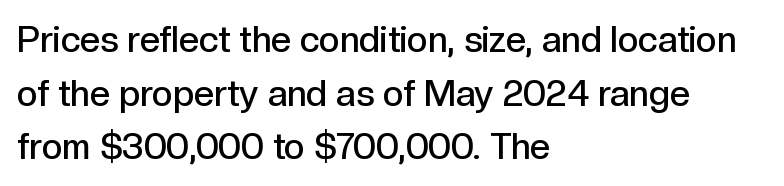
Notice how the passage keeps a crisp vertical edge on the left only. This rendering leaves character spacing at its baseline value. Observe the absence of serifs on each vertical stroke in this sample. The vertical gap from one line to the next is medium. Descender tails drop into unmarked territory.
